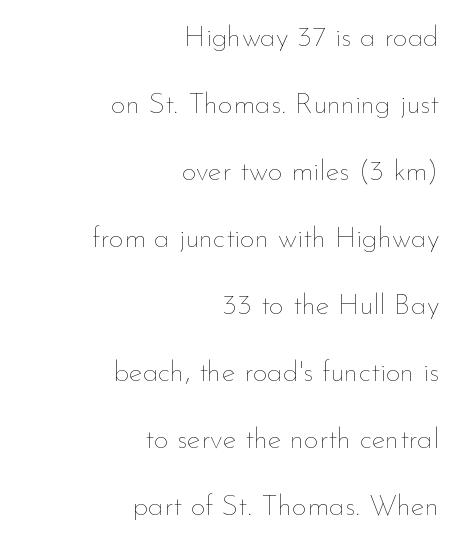
{"italic": "no", "bold": "no", "weight": "thin", "width": "normal", "stroke_contrast": "low", "x_height": "small", "monospaced": "no", "underline": "no", "align": "right", "line_spacing": "loose", "line_spacing_ratio": 2.31, "letter_spacing": "normal", "letter_spacing_em": 0.0, "glyph_px": 29}
